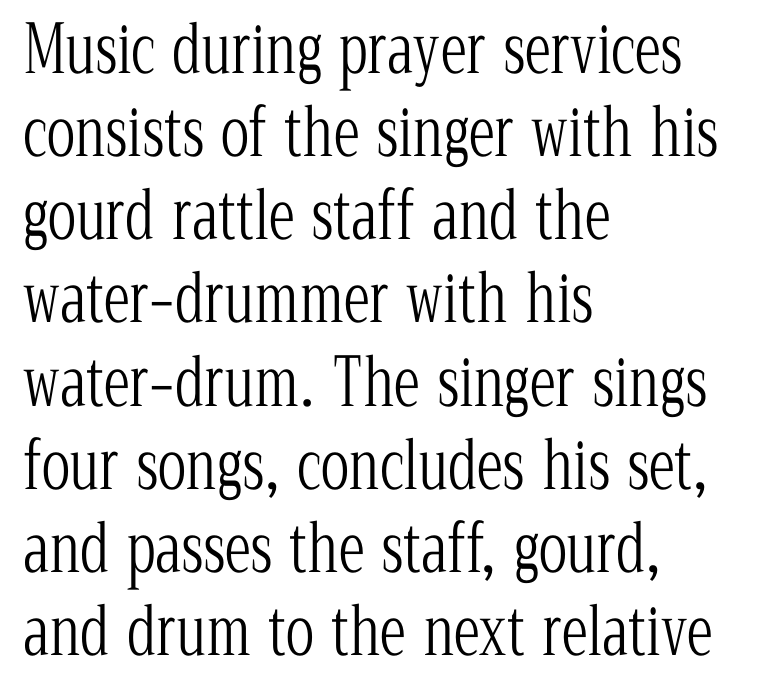
The image shows 66 px light, condensed serif type, upright; set left-aligned, normal line spacing (1.26x), normal letter spacing, not underlined; low stroke contrast and a medium x-height.
